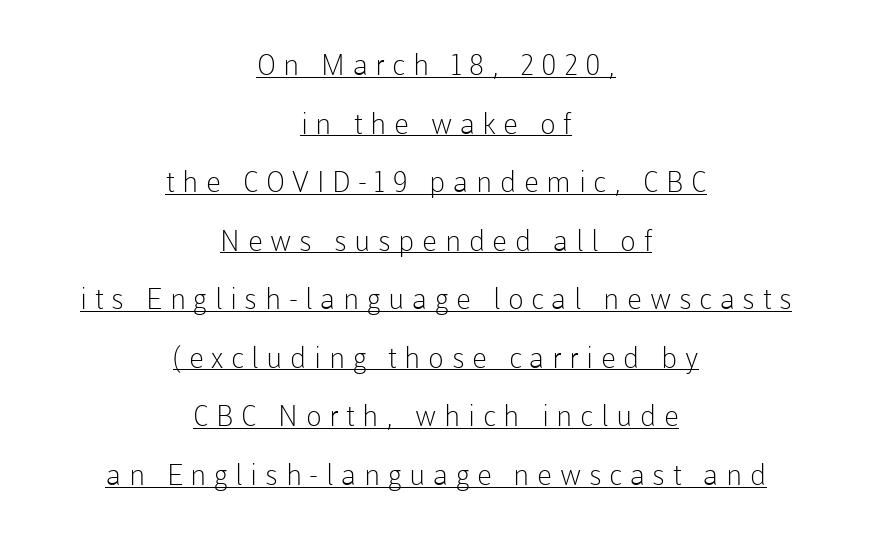
{"serif": "no", "italic": "no", "bold": "no", "weight": "light", "width": "normal", "stroke_contrast": "low", "x_height": "medium", "monospaced": "no", "underline": "yes", "align": "center", "line_spacing": "loose", "line_spacing_ratio": 2.02, "letter_spacing": "wide", "letter_spacing_em": 0.26, "glyph_px": 29}
